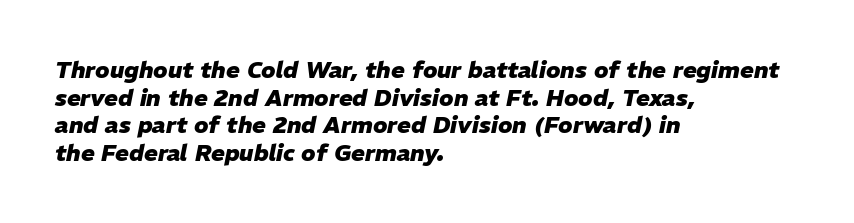
The image shows 23 px bold type, italic (leaning right); set left-aligned, line spacing 1.2x, normal letter spacing, not underlined.
